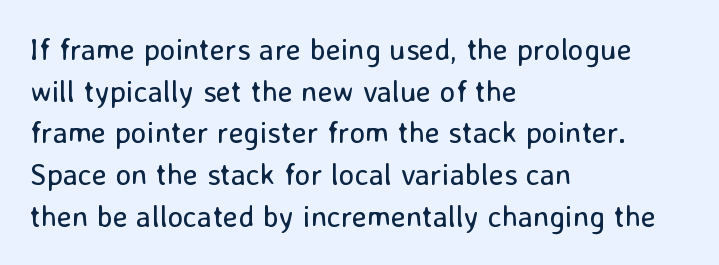
Is there any slant? The stems are plumb. No chunkiness to these letters — they're not bold. The glyphs in this specimen are sans serif. These lines keep a tight, regular rhythm from letter to letter. A normal amount of white space separates one row of letters from the next.
